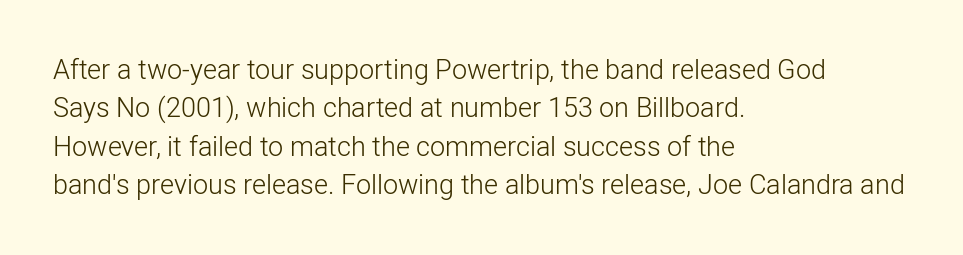
The image shows 27 px text type, upright; set left-aligned, normal line spacing (1.42x), normal letter spacing, not underlined.
